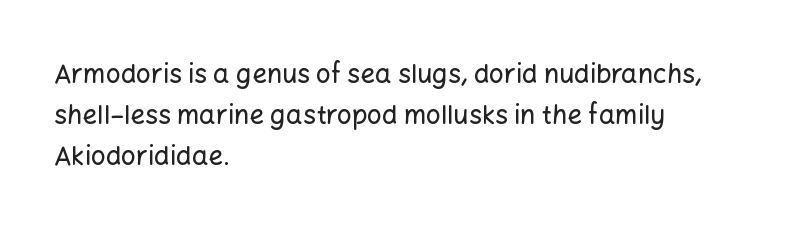
The space between consecutive lines is moderate. This sample uses plain, unmodified letter spacing. Layout note: lines flush left. No italicization has been applied; the sample stays upright. The passage shown is not underscored anywhere.
